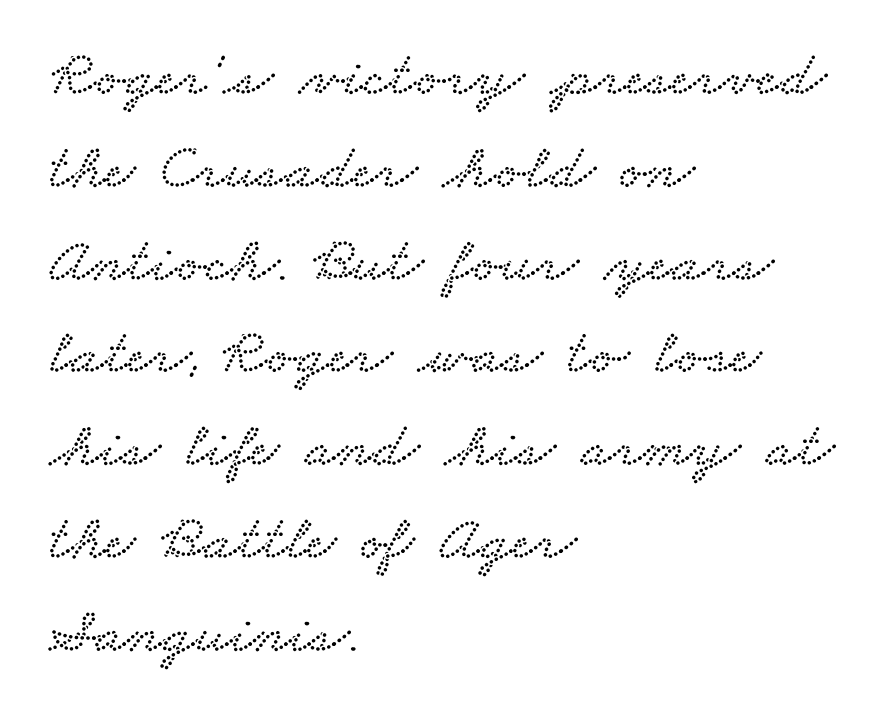
Q: Is the typeface a serif or a sans-serif typeface? A: Serif.
Q: Is the text underlined? A: No.
Q: How is the paragraph aligned? A: Left-aligned.
Q: Is the spacing between letters normal or unusually wide? A: Normal.
Q: Is the spacing between lines tight, normal or loose? A: Normal.
Q: Width (condensed, normal, or wide)? A: Wide.
Q: Stroke contrast? A: Low.
Q: x-height? A: Small.
Q: Monospaced? A: No.
